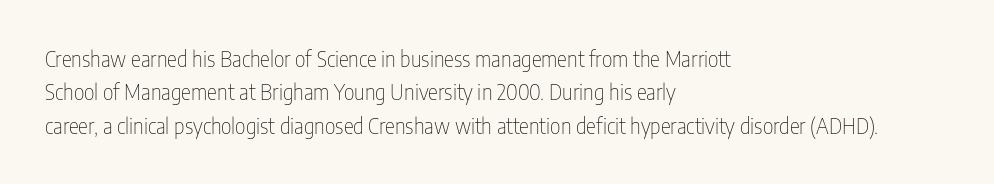
Q: Is the text bold? A: No.
Q: Is the text italic (slanted)? A: No, it is upright.
Q: Is the text underlined? A: No.
Q: How is the paragraph aligned? A: Left-aligned.
Q: Is the spacing between letters normal or unusually wide? A: Normal.
Q: Is the spacing between lines tight, normal or loose? A: Normal.
